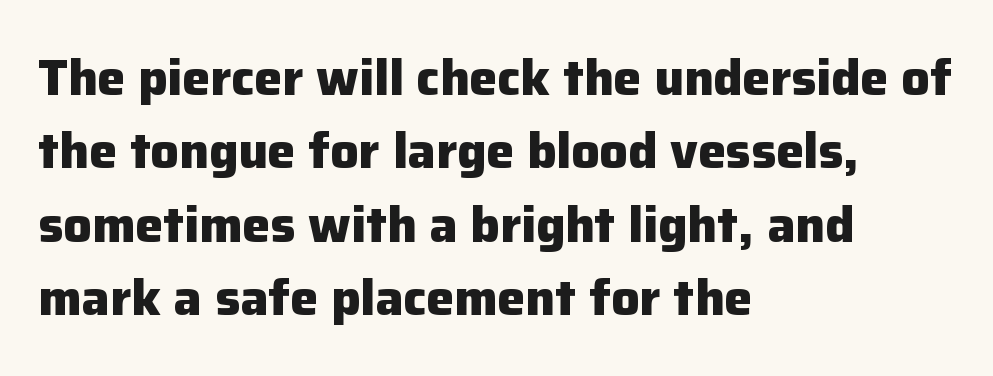
Default kerning and tracking; the words read as compact shapes. Every row of glyphs begins at an identical x-position on the left. Nothing sits at the stroke ends, so this counts as sans-serif. Plain, unruled lines of type.
